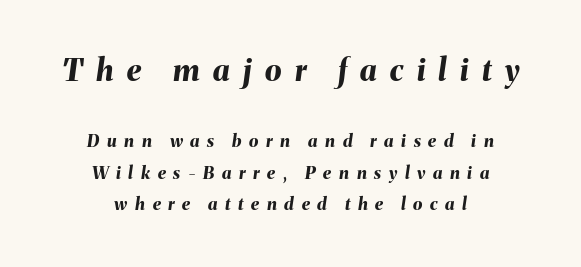
Q: Is the text bold? A: Yes.
Q: Is the text italic (slanted)? A: Yes, it leans right by about 8 degrees.
Q: Is the text underlined? A: No.
Q: How is the paragraph aligned? A: Centered.
Q: Is the spacing between letters normal or unusually wide? A: Unusually wide.
Q: Which block of text is set in a larger size, the first (top) or the second (bottom)? A: The first (top) one.
Q: Width (condensed, normal, or wide)? A: Normal.
Q: Stroke contrast? A: Medium.
Q: x-height? A: Medium.
Q: Monospaced? A: No.
